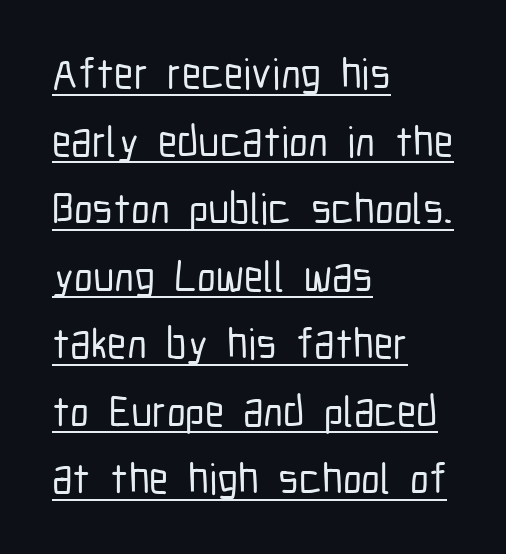
{"serif": "no", "italic": "no", "width": "condensed", "stroke_contrast": "low", "x_height": "medium", "monospaced": "no", "underline": "yes", "align": "left", "line_spacing": "normal", "line_spacing_ratio": 1.57, "letter_spacing": "normal", "letter_spacing_em": 0.0, "glyph_px": 43}
